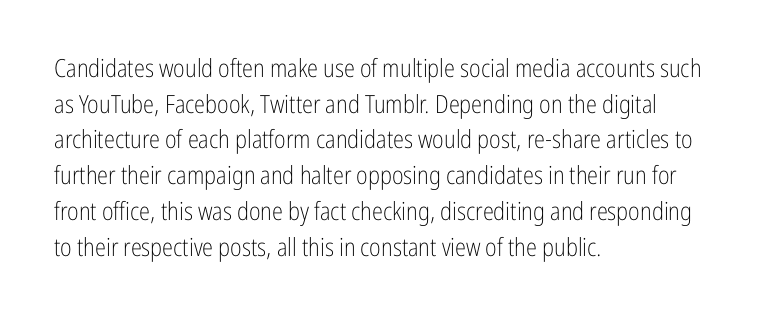
The image shows 25 px text type, upright; set left-aligned, normal line spacing (1.43x), normal letter spacing, not underlined.
